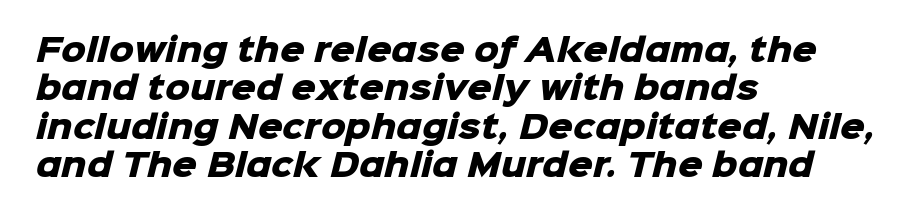
Standard letterfit; no display-style spreading of the glyphs. The typesetter chose a ragged-right arrangement here. The glyphs have the mass of a bold cut. Is this a sans? Yes — the strokes have no serifs.
